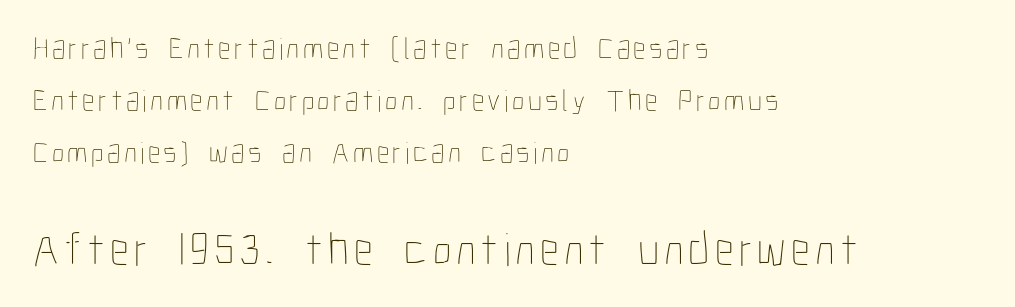
Q: Is the text bold? A: No.
Q: Is the text italic (slanted)? A: No, it is upright.
Q: Is the text underlined? A: No.
Q: How is the paragraph aligned? A: Left-aligned.
Q: Is the spacing between lines tight, normal or loose? A: Normal.
Q: Which block of text is set in a larger size, the first (top) or the second (bottom)? A: The second (bottom) one.
Q: Width (condensed, normal, or wide)? A: Condensed.
Q: Stroke contrast? A: Low.
Q: x-height? A: Medium.
Q: Monospaced? A: No.
